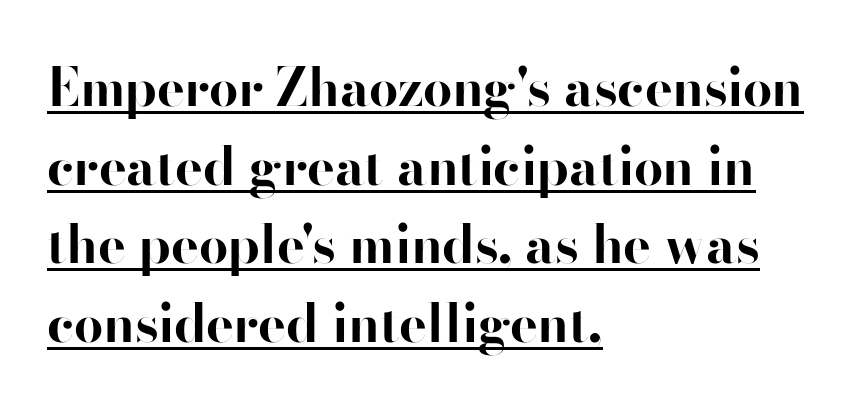
{"serif": "no", "italic": "no", "bold": "yes", "weight": "bold", "width": "normal", "stroke_contrast": "high", "x_height": "small", "monospaced": "no", "underline": "yes", "align": "left", "line_spacing": "normal", "line_spacing_ratio": 1.51, "letter_spacing": "normal", "letter_spacing_em": 0.0, "glyph_px": 52}
